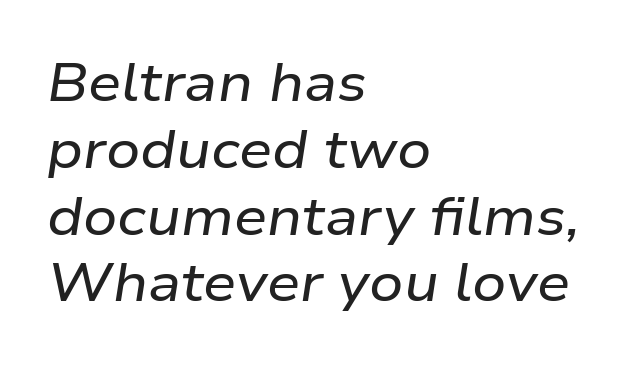
Q: Is the text italic (slanted)? A: Yes, it leans right by about 9 degrees.
Q: Is the text underlined? A: No.
Q: How is the paragraph aligned? A: Left-aligned.
Q: Is the spacing between letters normal or unusually wide? A: Normal.
Q: Is the spacing between lines tight, normal or loose? A: Normal.
Q: Width (condensed, normal, or wide)? A: Wide.
Q: Stroke contrast? A: Low.
Q: x-height? A: Medium.
Q: Monospaced? A: No.
